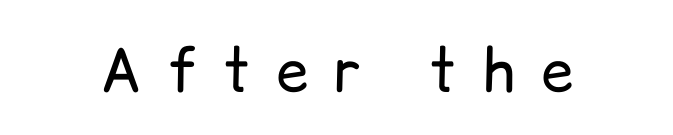
Q: Is the text bold? A: No.
Q: Is the text italic (slanted)? A: No, it is upright.
Q: Is the typeface a serif or a sans-serif typeface? A: Sans-serif.
Q: Is the text underlined? A: No.
Q: Is the spacing between letters normal or unusually wide? A: Unusually wide.
Q: Width (condensed, normal, or wide)? A: Normal.
Q: Stroke contrast? A: Low.
Q: x-height? A: Medium.
Q: Monospaced? A: No.
